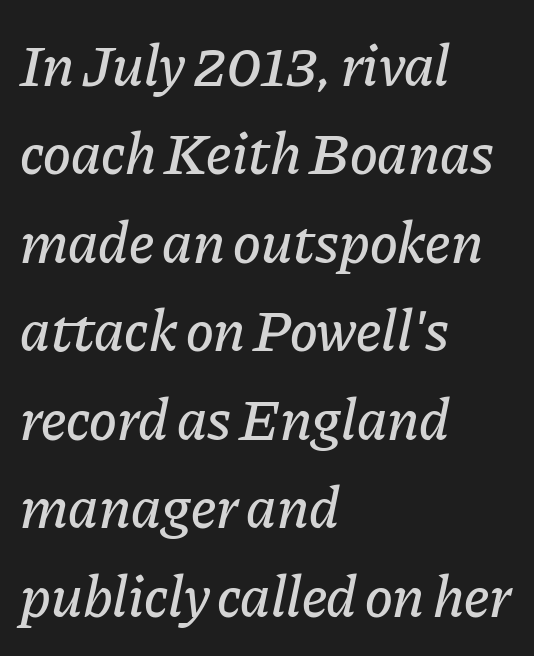
The typesetter chose a ragged-right arrangement here. Spacing verdict: proportional, widths tailored to each character. Is the type slanted? Yes — the strokes lean at a clear angle. In terms of letterspacing, this is plain default setting. The block of text has a typical density, with ordinary space between rows. The words here are not underlined.
